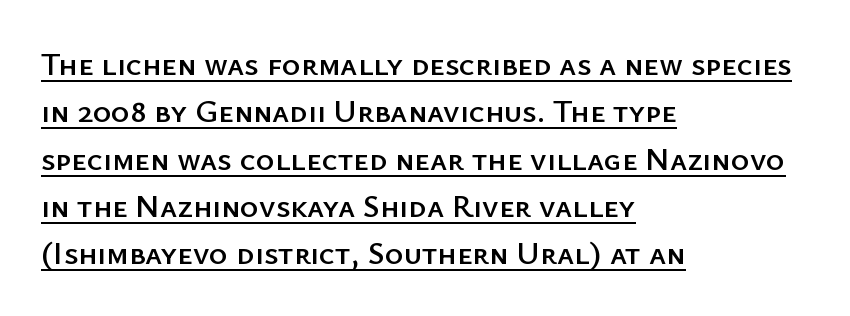
Line starts are locked; line ends wander. You can see a thin bar hugging the bottom of the glyphs. Here the designer chose a conventional face with non-uniform glyph widths. Rendered with straight, roman letterforms.
